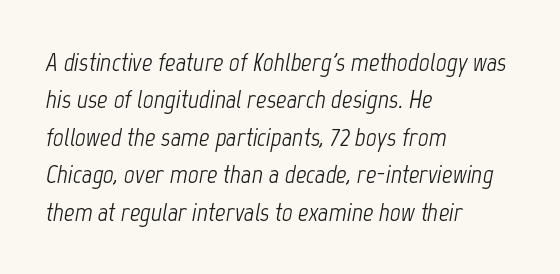
{"italic": "yes", "lean": "right", "slant_degrees": 12, "bold": "no", "underline": "no", "align": "left", "line_spacing": "normal", "line_spacing_ratio": 1.44, "letter_spacing": "normal", "letter_spacing_em": 0.0, "glyph_px": 26}
